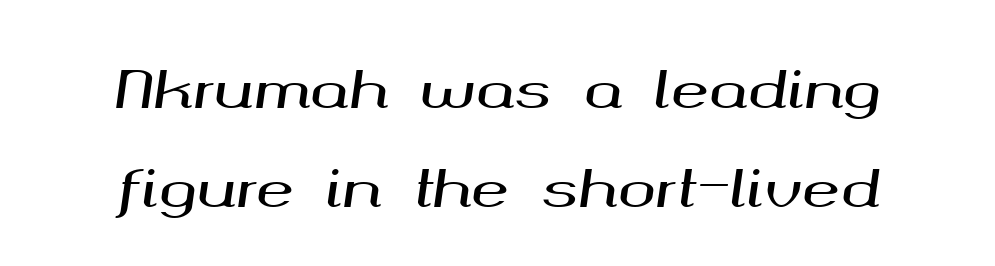
Q: Is the text italic (slanted)? A: Yes, it leans right by about 8 degrees.
Q: Is the text underlined? A: No.
Q: How is the paragraph aligned? A: Centered.
Q: Is the spacing between letters normal or unusually wide? A: Normal.
Q: Is the spacing between lines tight, normal or loose? A: Loose.
Q: Width (condensed, normal, or wide)? A: Wide.
Q: Stroke contrast? A: Medium.
Q: x-height? A: Medium.
Q: Monospaced? A: No.
